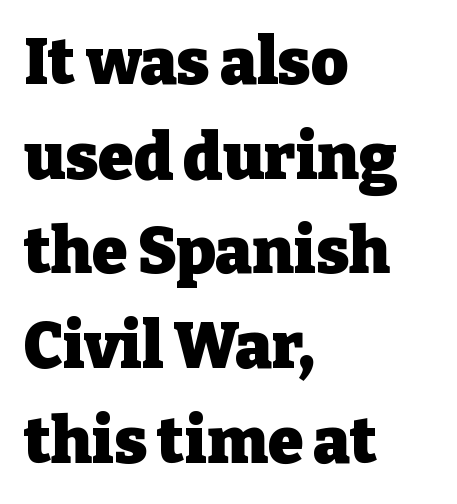
Q: Is the text bold? A: Yes.
Q: Is the text italic (slanted)? A: No, it is upright.
Q: Is the typeface a serif or a sans-serif typeface? A: Serif.
Q: Is the text underlined? A: No.
Q: How is the paragraph aligned? A: Left-aligned.
Q: Is the spacing between letters normal or unusually wide? A: Normal.
Q: Is the spacing between lines tight, normal or loose? A: Normal.
Q: Width (condensed, normal, or wide)? A: Normal.
Q: Stroke contrast? A: Low.
Q: x-height? A: Medium.
Q: Monospaced? A: No.
